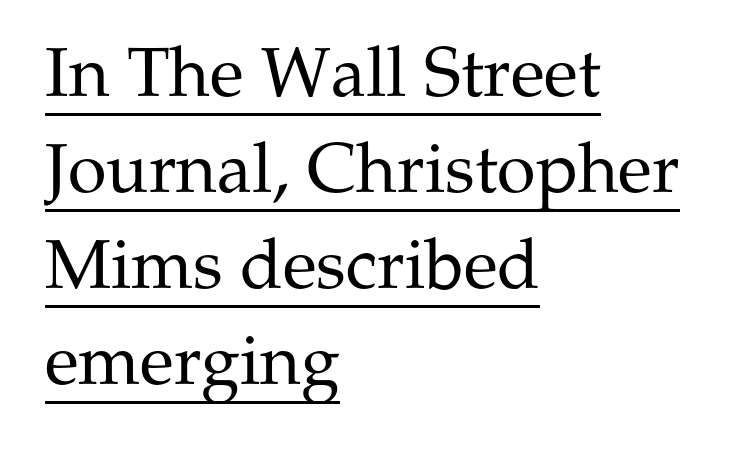
Posture: straight, roman, zero tilt. The letters advance in unequal steps, a hallmark of proportional type. In terms of leading, this rendering sits right in the middle. The face used here appears with an underline applied.
